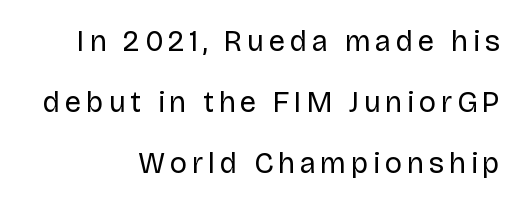
The baseline area is clear. Leading is clearly above the norm, producing a sparse column. No chunkiness to these letters — they're not bold. Note the varied advance widths — an 'i' is clearly narrower than an 'm'. The typesetter chose a ragged-left arrangement here. Vertical strokes here are truly vertical.
